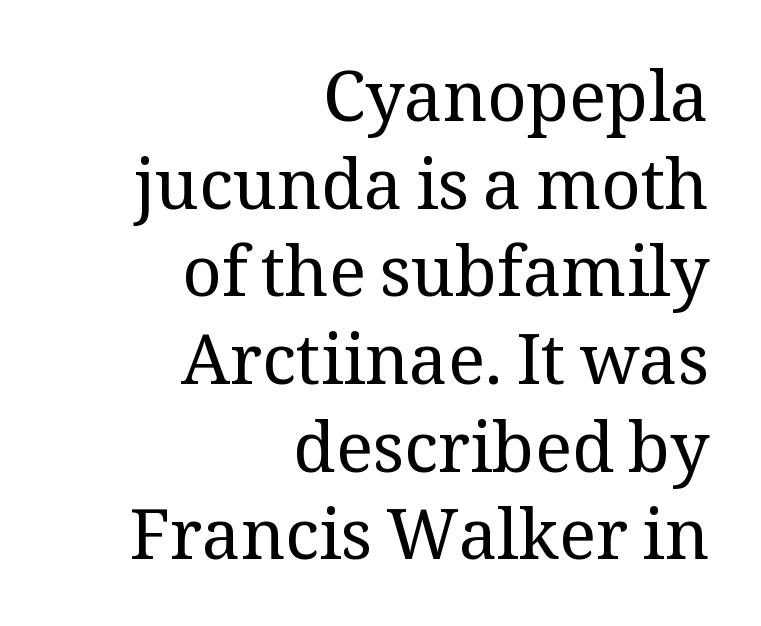
Character widths vary here, with narrow letters taking less room than wide ones. Typographically, this falls in the serif category. Successive baselines arrive at the customary interval. The foot of each line stays bare and open.
